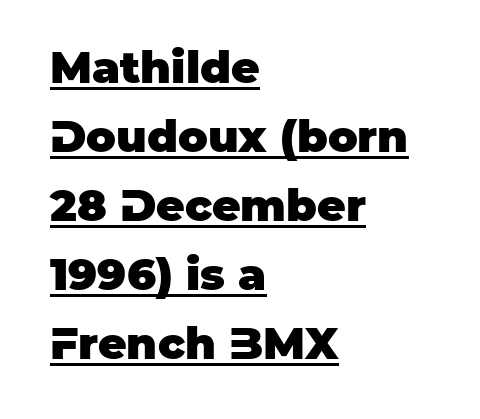
Varying glyph widths throughout — classic text-font behaviour. The letters stand straight up with perfectly vertical stems. What stands out about the letter spacing? Nothing — it is the standard amount. Horizontally, the lines are justified to the leading edge only. The leading is moderate, giving the passage an even texture. The specimen includes a rule beneath the text block's lines.
